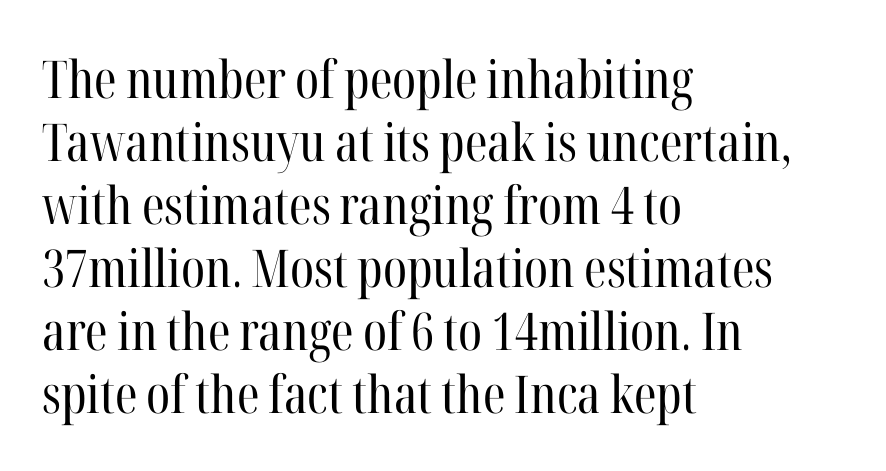
Q: Is the text bold? A: No.
Q: Is the text italic (slanted)? A: No, it is upright.
Q: Is the typeface a serif or a sans-serif typeface? A: Serif.
Q: Is the text underlined? A: No.
Q: How is the paragraph aligned? A: Left-aligned.
Q: Is the spacing between letters normal or unusually wide? A: Normal.
Q: Width (condensed, normal, or wide)? A: Condensed.
Q: Stroke contrast? A: High.
Q: x-height? A: Medium.
Q: Monospaced? A: No.
